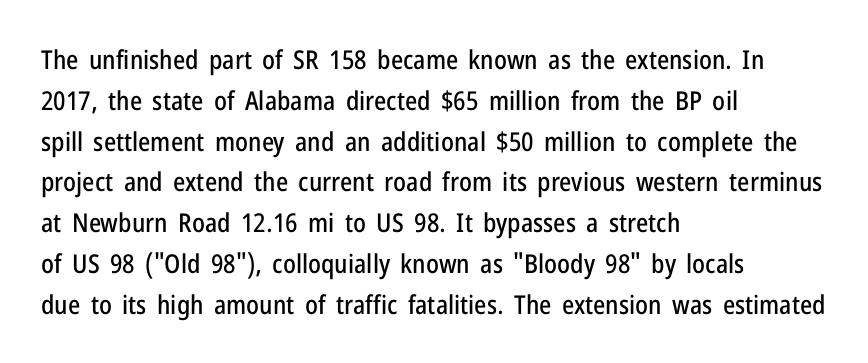
The space between consecutive lines is moderate. This sample uses plain, unmodified letter spacing. Layout note: lines flush left. No italicization has been applied; the sample stays upright. The passage shown is not underscored anywhere.
